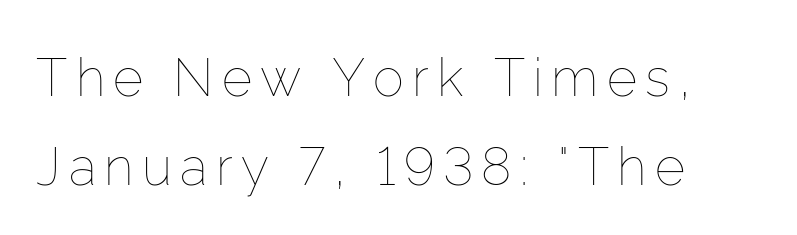
Q: Is the text bold? A: No.
Q: Is the text italic (slanted)? A: No, it is upright.
Q: Is the text underlined? A: No.
Q: How is the paragraph aligned? A: Left-aligned.
Q: Width (condensed, normal, or wide)? A: Normal.
Q: Stroke contrast? A: Low.
Q: x-height? A: Medium.
Q: Monospaced? A: No.
